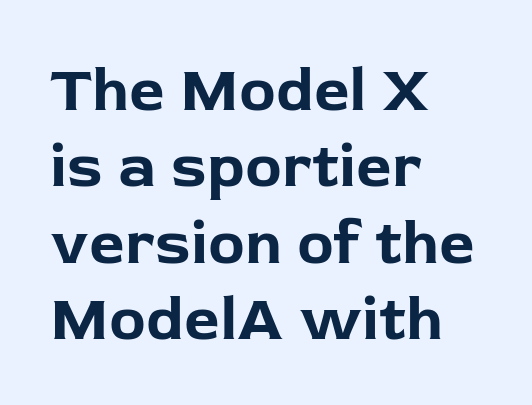
{"serif": "no", "italic": "no", "bold": "yes", "weight": "bold", "width": "normal", "stroke_contrast": "low", "x_height": "medium", "monospaced": "no", "underline": "no", "align": "left", "line_spacing_ratio": 1.23, "letter_spacing": "normal", "letter_spacing_em": 0.0, "glyph_px": 62}
